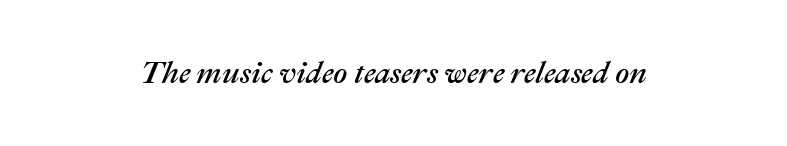
Q: Is the text italic (slanted)? A: Yes, it leans right by about 22 degrees.
Q: Is the text underlined? A: No.
Q: How is the paragraph aligned? A: Centered.
Q: Is the spacing between letters normal or unusually wide? A: Normal.
Q: Width (condensed, normal, or wide)? A: Normal.
Q: Stroke contrast? A: Medium.
Q: x-height? A: Medium.
Q: Monospaced? A: No.
